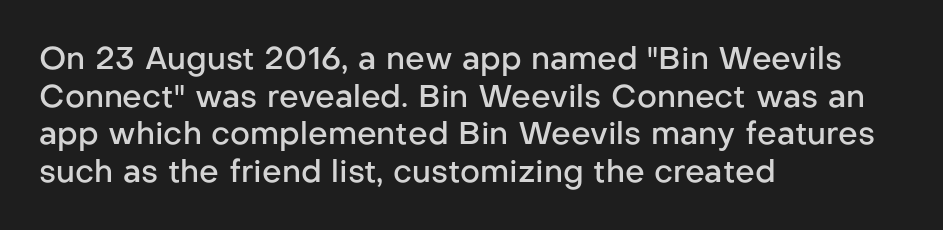
Q: Is the text bold? A: Semi-bold.
Q: Is the text italic (slanted)? A: No, it is upright.
Q: Is the typeface a serif or a sans-serif typeface? A: Sans-serif.
Q: Is the text underlined? A: No.
Q: How is the paragraph aligned? A: Left-aligned.
Q: Is the spacing between letters normal or unusually wide? A: Normal.
Q: Width (condensed, normal, or wide)? A: Normal.
Q: Stroke contrast? A: Low.
Q: x-height? A: Medium.
Q: Monospaced? A: No.
